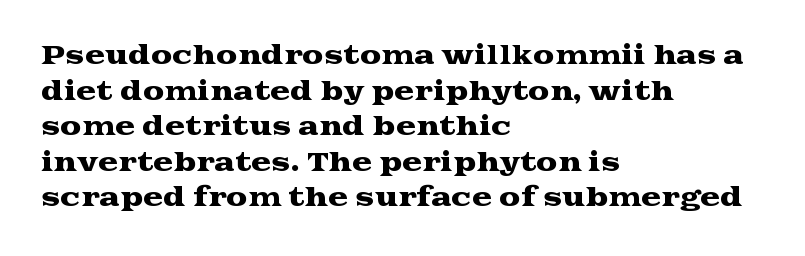
The lettering holds an erect, upright posture throughout. Inter-character spacing is left at the font's built-in metrics. The glyphs are unaccompanied by any horizontal stroke below them. Horizontal alignment here is leftward, the default for most running prose. Is there much room between lines? A standard amount, neither cramped nor airy.
